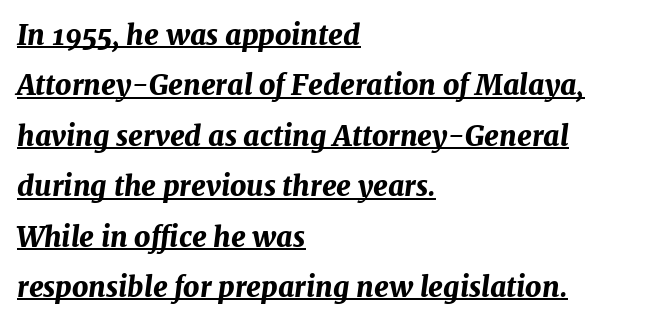
Q: Is the text bold? A: Yes.
Q: Is the text italic (slanted)? A: Yes, it leans right by about 7 degrees.
Q: Is the text underlined? A: Yes.
Q: How is the paragraph aligned? A: Left-aligned.
Q: Is the spacing between letters normal or unusually wide? A: Normal.
Q: Width (condensed, normal, or wide)? A: Normal.
Q: Stroke contrast? A: Medium.
Q: x-height? A: Medium.
Q: Monospaced? A: No.
